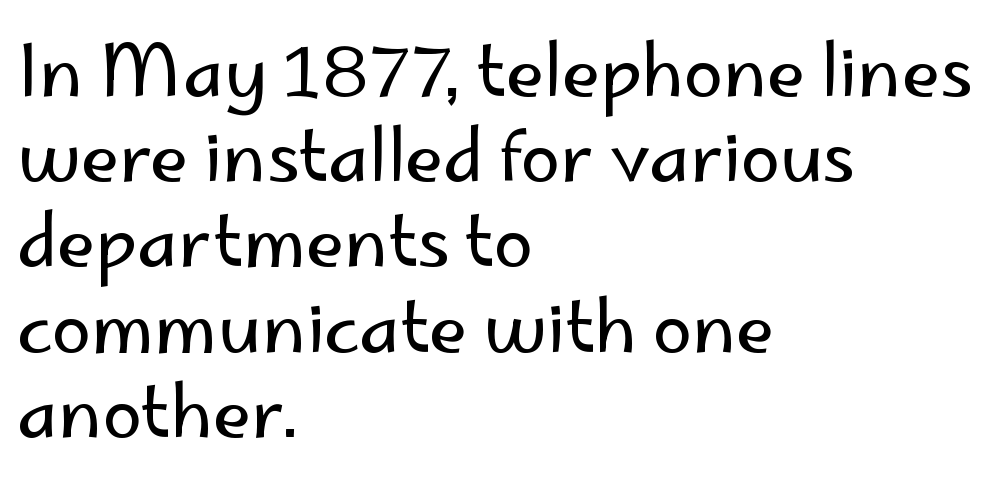
Q: Is the text bold? A: No.
Q: Is the text italic (slanted)? A: No, it is upright.
Q: Is the typeface a serif or a sans-serif typeface? A: Sans-serif.
Q: Is the text underlined? A: No.
Q: How is the paragraph aligned? A: Left-aligned.
Q: Is the spacing between letters normal or unusually wide? A: Normal.
Q: Width (condensed, normal, or wide)? A: Normal.
Q: Stroke contrast? A: Low.
Q: x-height? A: Small.
Q: Monospaced? A: No.
